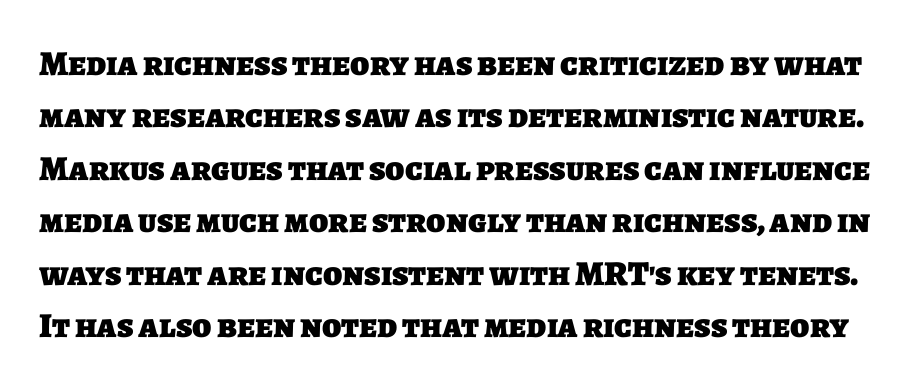
To sum up the face: it is a sans, with no serifs. Descenders hang freely into open space. Vertical spacing — default. Here the designer chose a conventional face with non-uniform glyph widths. The sample has been set heavy, in full bold.
